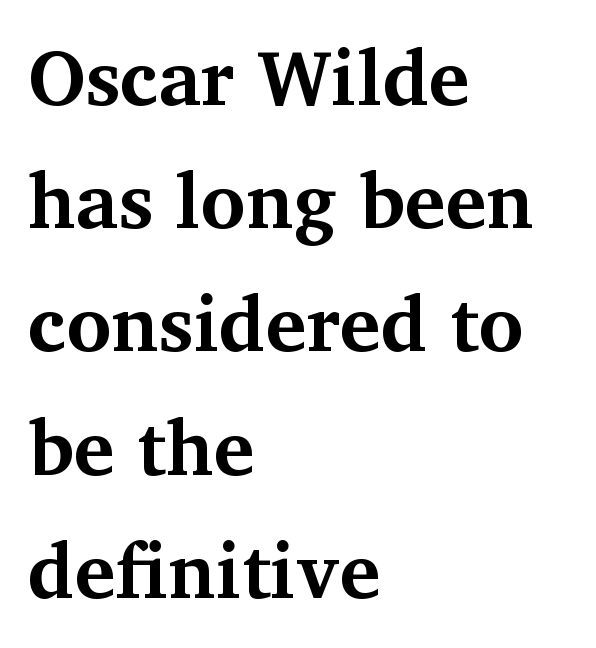
{"serif": "yes", "italic": "no", "bold": "yes", "weight": "bold", "width": "normal", "stroke_contrast": "medium", "x_height": "medium", "monospaced": "no", "underline": "no", "align": "left", "line_spacing": "normal", "line_spacing_ratio": 1.6, "letter_spacing": "normal", "letter_spacing_em": 0.0, "glyph_px": 77}
